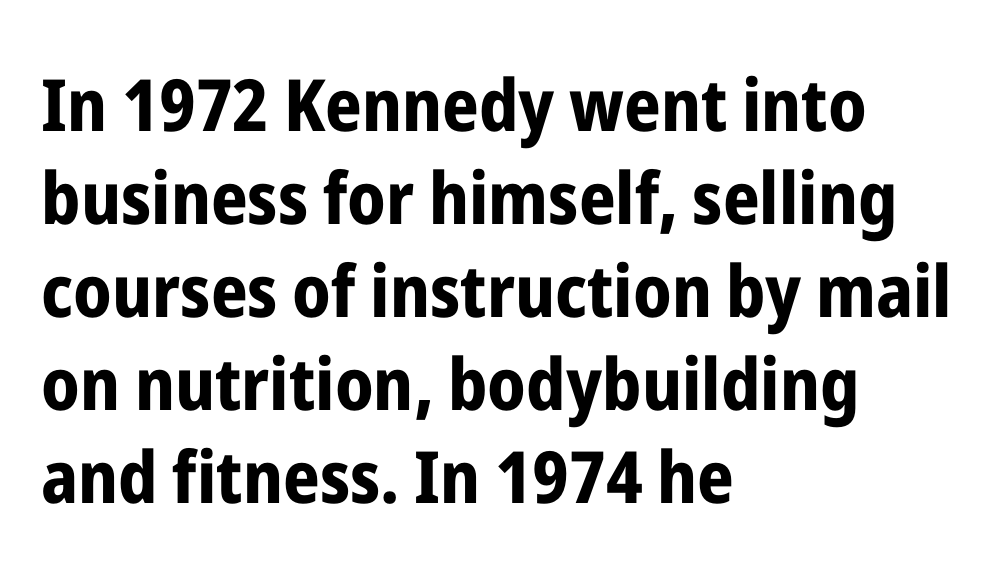
Q: Is the text bold? A: Yes.
Q: Is the text italic (slanted)? A: No, it is upright.
Q: Is the typeface a serif or a sans-serif typeface? A: Sans-serif.
Q: Is the text underlined? A: No.
Q: How is the paragraph aligned? A: Left-aligned.
Q: Is the spacing between letters normal or unusually wide? A: Normal.
Q: Is the spacing between lines tight, normal or loose? A: Normal.
Q: Width (condensed, normal, or wide)? A: Condensed.
Q: Stroke contrast? A: Low.
Q: x-height? A: Medium.
Q: Monospaced? A: No.
